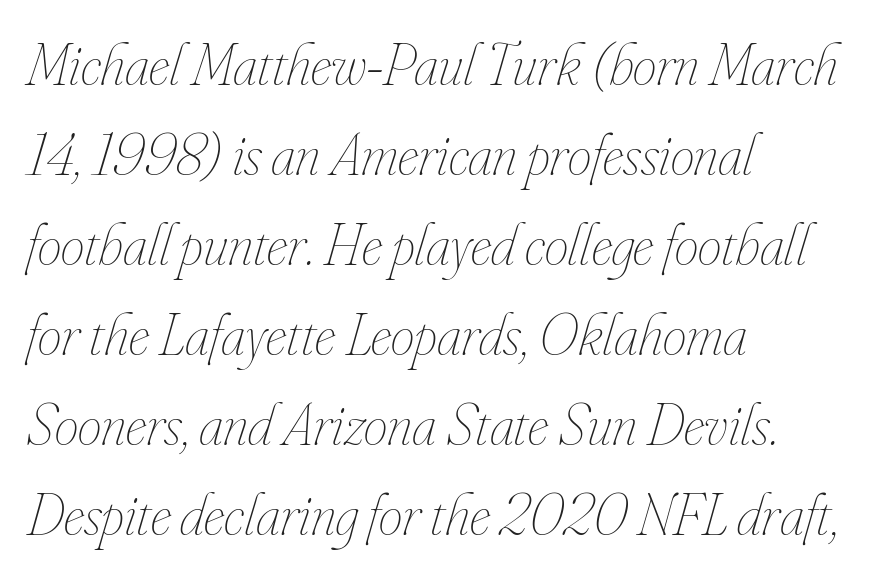
Q: Is the text bold? A: No.
Q: Is the text italic (slanted)? A: Yes, it leans right by about 16 degrees.
Q: Is the text underlined? A: No.
Q: How is the paragraph aligned? A: Left-aligned.
Q: Is the spacing between letters normal or unusually wide? A: Normal.
Q: Is the spacing between lines tight, normal or loose? A: Normal.
Q: Width (condensed, normal, or wide)? A: Condensed.
Q: Stroke contrast? A: Low.
Q: x-height? A: Small.
Q: Monospaced? A: No.
